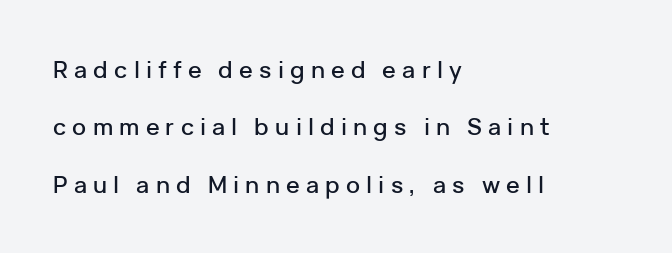
Q: Is the text italic (slanted)? A: No, it is upright.
Q: Is the text underlined? A: No.
Q: How is the paragraph aligned? A: Left-aligned.
Q: Is the spacing between letters normal or unusually wide? A: Unusually wide.
Q: Is the spacing between lines tight, normal or loose? A: Loose.
